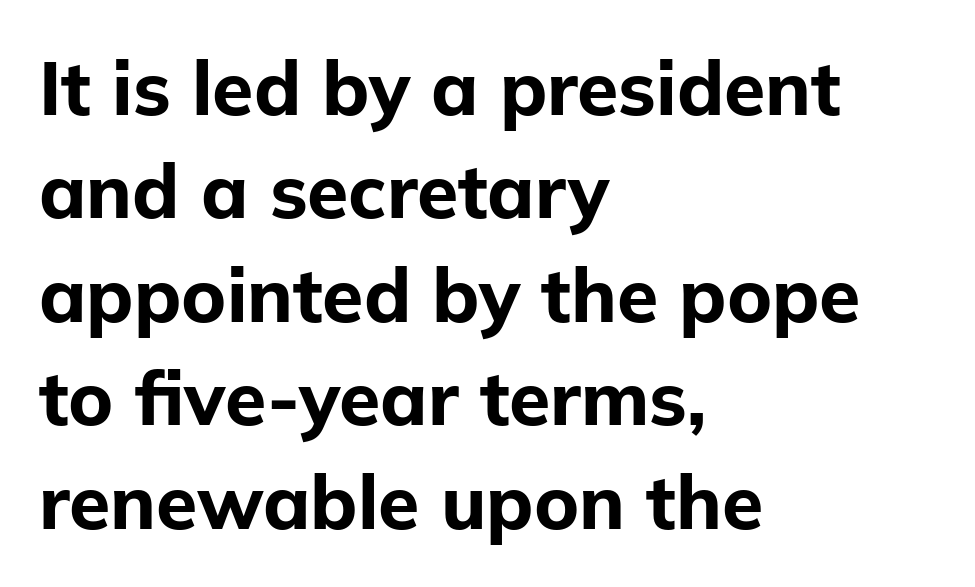
Q: Is the text bold? A: Yes.
Q: Is the text italic (slanted)? A: No, it is upright.
Q: Is the typeface a serif or a sans-serif typeface? A: Sans-serif.
Q: Is the text underlined? A: No.
Q: How is the paragraph aligned? A: Left-aligned.
Q: Is the spacing between letters normal or unusually wide? A: Normal.
Q: Is the spacing between lines tight, normal or loose? A: Normal.
Q: Width (condensed, normal, or wide)? A: Normal.
Q: Stroke contrast? A: Low.
Q: x-height? A: Medium.
Q: Monospaced? A: No.
